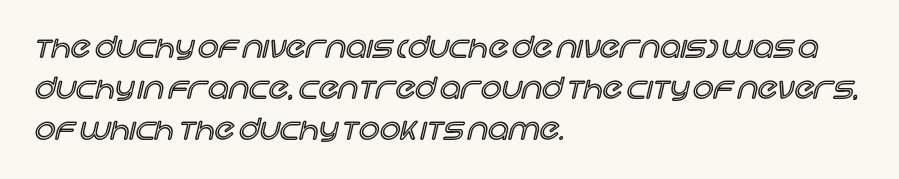
{"width": "normal", "x_height": "large", "monospaced": "no", "underline": "no", "align": "left", "line_spacing": "normal", "line_spacing_ratio": 1.42, "letter_spacing": "normal", "letter_spacing_em": 0.0, "glyph_px": 29}
